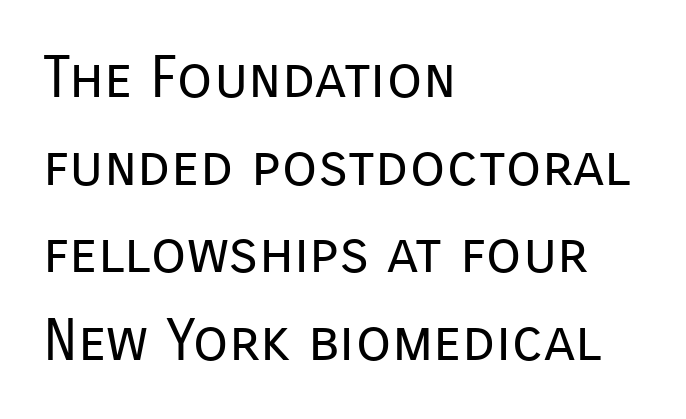
Looks like regular typesetting: each glyph gets only the width it needs. The rendering uses a moderate line-height, typical for paragraphs. This rendering leaves character spacing at its baseline value. The axis of the letterforms is exactly vertical.
